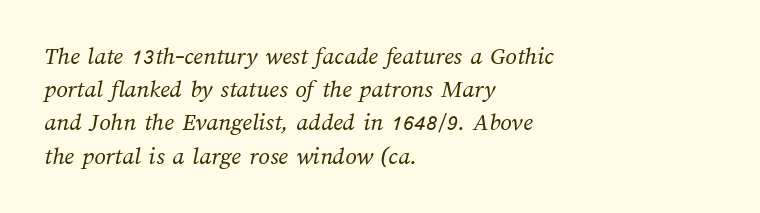
Q: Is the text bold? A: No.
Q: Is the text underlined? A: No.
Q: How is the paragraph aligned? A: Left-aligned.
Q: Is the spacing between letters normal or unusually wide? A: Normal.
Q: Is the spacing between lines tight, normal or loose? A: Normal.
